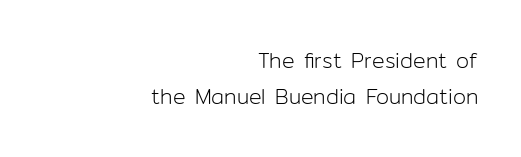
{"italic": "no", "bold": "no", "underline": "no", "align": "right", "line_spacing_ratio": 1.73, "letter_spacing": "normal", "letter_spacing_em": 0.0, "glyph_px": 21}
